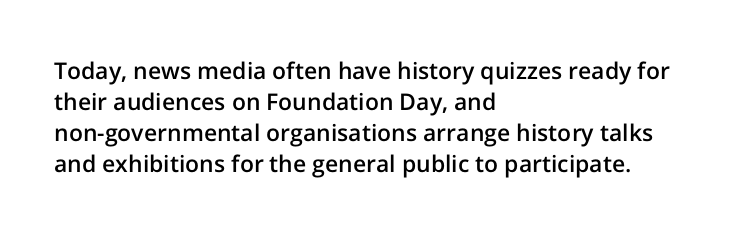
{"italic": "no", "bold": "semi", "underline": "no", "align": "left", "line_spacing": "normal", "line_spacing_ratio": 1.35, "letter_spacing": "normal", "letter_spacing_em": 0.0, "glyph_px": 23}
